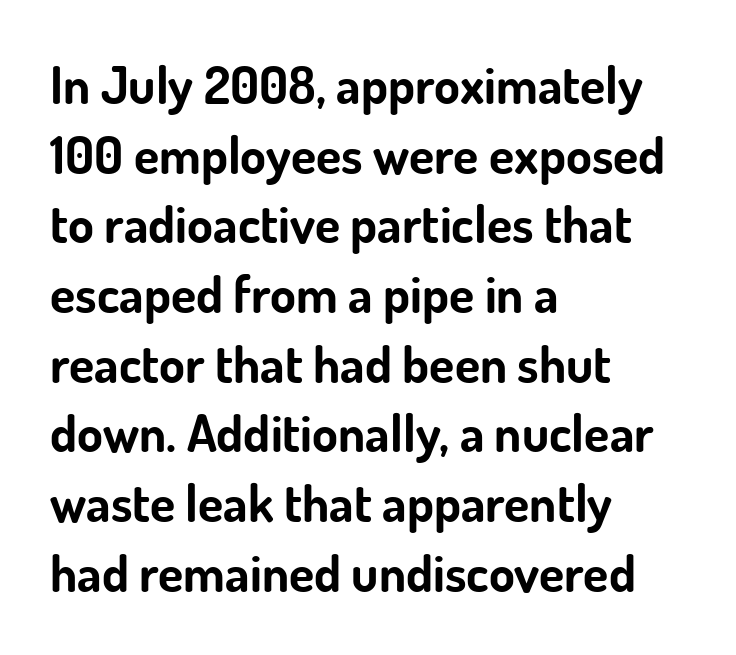
{"serif": "no", "italic": "no", "bold": "yes", "weight": "bold", "width": "normal", "stroke_contrast": "low", "x_height": "small", "monospaced": "no", "underline": "no", "align": "left", "line_spacing": "normal", "line_spacing_ratio": 1.34, "letter_spacing": "normal", "letter_spacing_em": 0.0, "glyph_px": 52}
